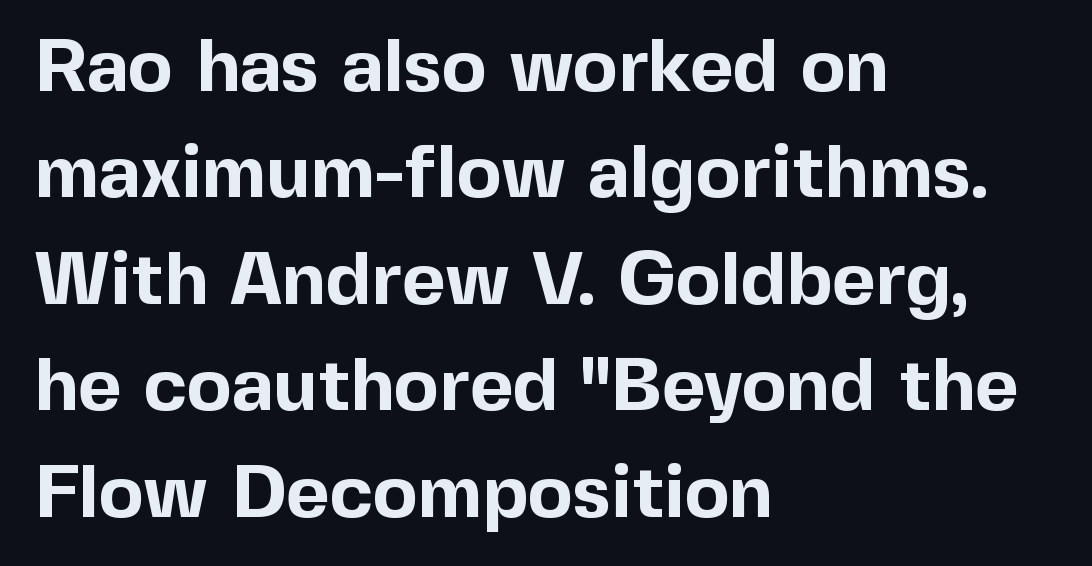
{"serif": "no", "italic": "no", "bold": "yes", "weight": "bold", "width": "normal", "x_height": "medium", "monospaced": "no", "underline": "no", "align": "left", "line_spacing": "normal", "line_spacing_ratio": 1.42, "letter_spacing": "normal", "letter_spacing_em": 0.0, "glyph_px": 75}
